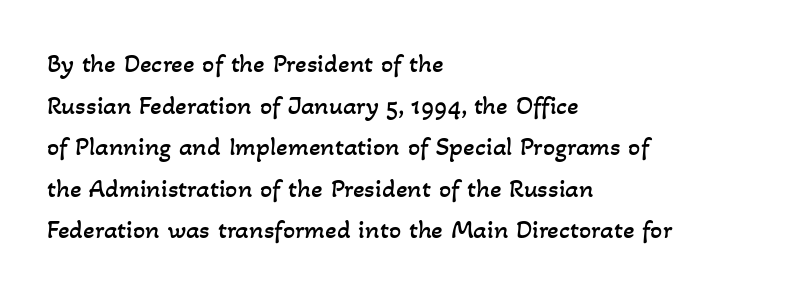
{"bold": "no", "underline": "no", "align": "left", "line_spacing": "normal", "line_spacing_ratio": 1.54, "letter_spacing": "normal", "letter_spacing_em": 0.0, "glyph_px": 27}
